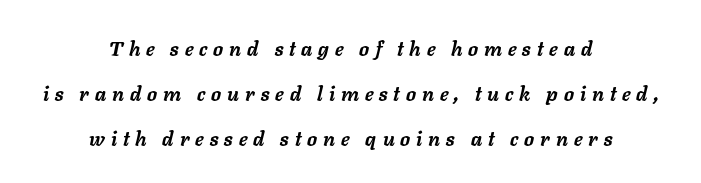
The image shows 20 px bold type, italic (leaning right); set centered, loose line spacing (2.26x), unusually wide letter spacing (+0.3 em), not underlined.
